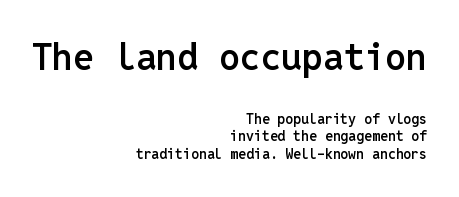
The earlier block is typeset at a bigger size than the later block. Posture: vertical. The paragraph shown leans on its right margin. Fixed-width glyphs throughout — classic coding-font behaviour.
